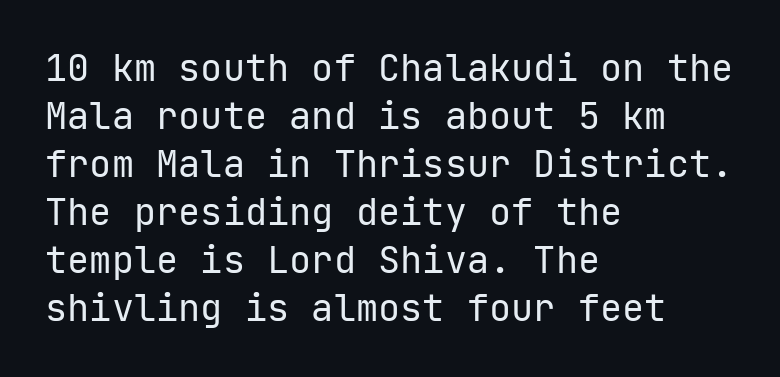
Observe the absence of serifs on each vertical stroke in this sample. Style check: upright. Vertical spacing — default. The cut favours lightness, reaching ordinary text weight at its darkest.
